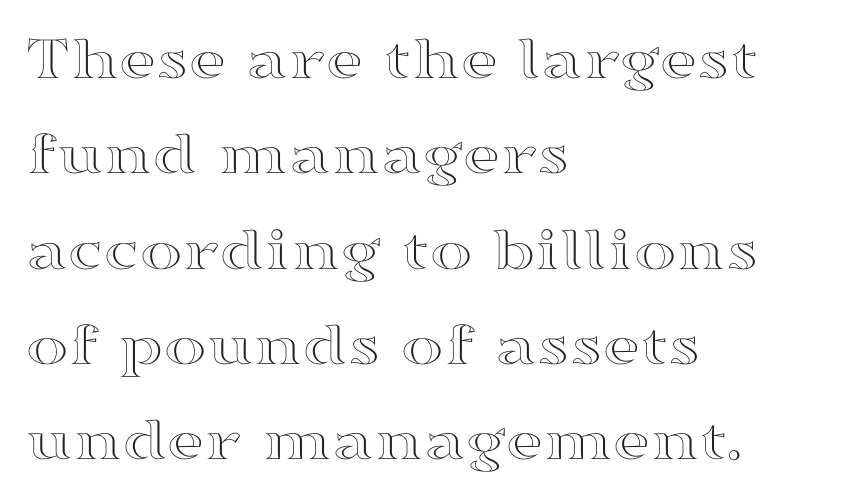
The image shows 64 px wide type, upright; set left-aligned, normal line spacing (1.49x), normal letter spacing, not underlined; a medium x-height.
